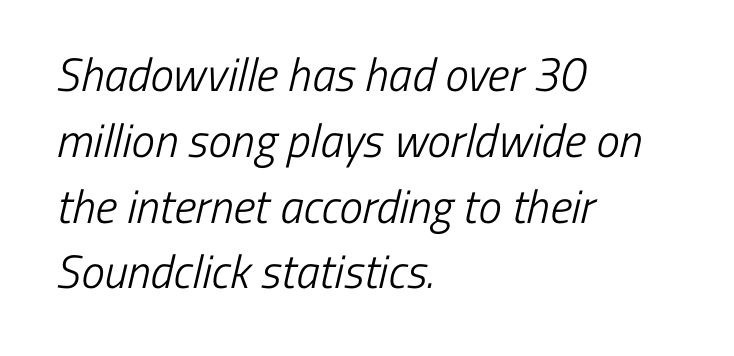
Q: Is the text bold? A: No.
Q: Is the typeface a serif or a sans-serif typeface? A: Sans-serif.
Q: Is the text underlined? A: No.
Q: How is the paragraph aligned? A: Left-aligned.
Q: Is the spacing between letters normal or unusually wide? A: Normal.
Q: Is the spacing between lines tight, normal or loose? A: Normal.
Q: Width (condensed, normal, or wide)? A: Condensed.
Q: Stroke contrast? A: Low.
Q: x-height? A: Medium.
Q: Monospaced? A: No.
